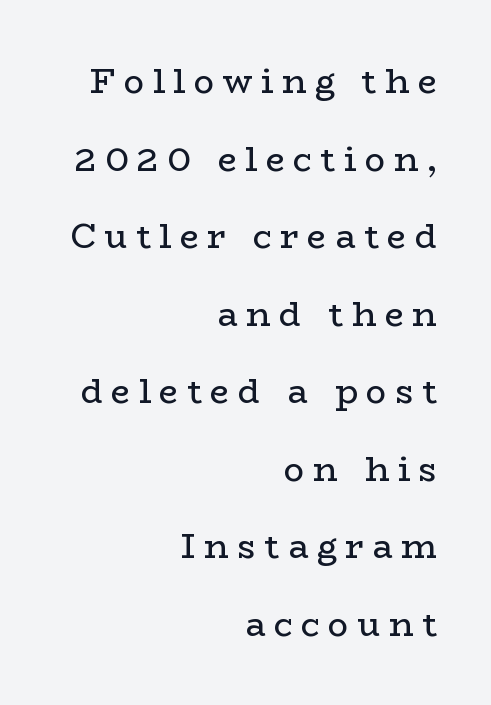
Unbolded letterforms with no extra heft. Style check: upright. The foot of each line stays bare and open. Regarding serifs, this sample has them. These lines are set flush right with a ragged left edge.
